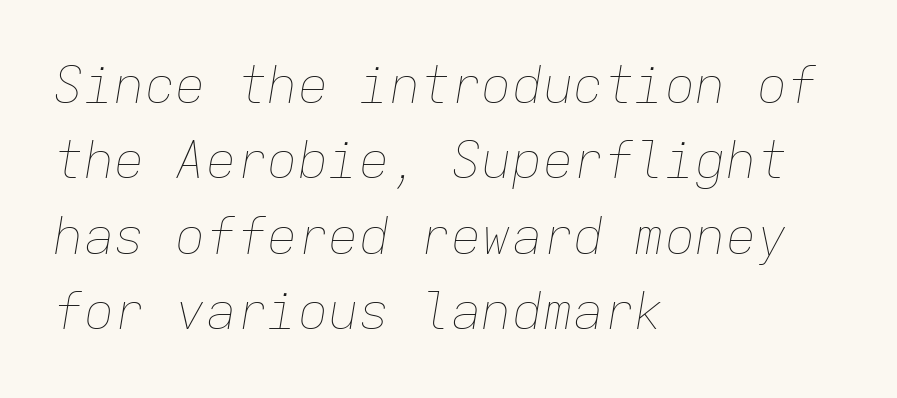
Q: Is the text bold? A: No.
Q: Is the text italic (slanted)? A: Yes, it leans right by about 9 degrees.
Q: Is the text underlined? A: No.
Q: How is the paragraph aligned? A: Left-aligned.
Q: Is the spacing between letters normal or unusually wide? A: Normal.
Q: Is the spacing between lines tight, normal or loose? A: Normal.
Q: Width (condensed, normal, or wide)? A: Normal.
Q: Stroke contrast? A: Low.
Q: x-height? A: Medium.
Q: Monospaced? A: Yes.
